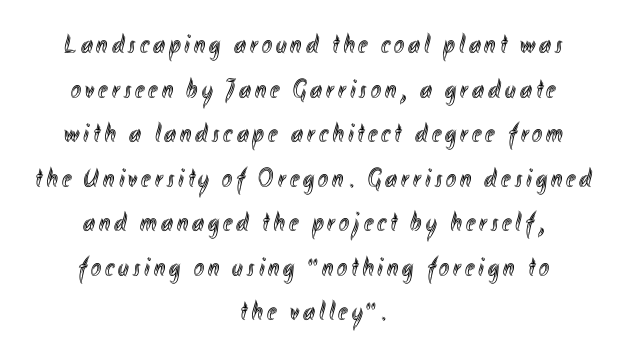
Q: Is the text italic (slanted)? A: Yes.
Q: Is the text underlined? A: No.
Q: How is the paragraph aligned? A: Centered.
Q: Is the spacing between lines tight, normal or loose? A: Normal.
